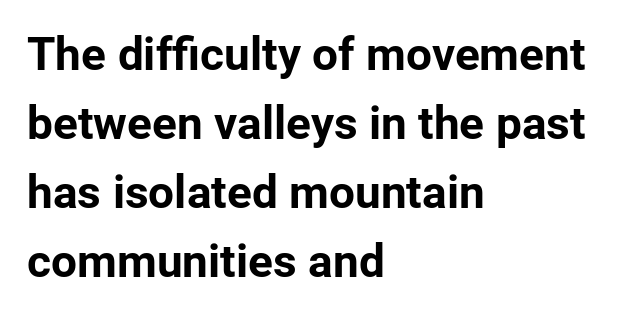
The image shows 46 px bold sans-serif type, upright; set left-aligned, normal line spacing (1.5x), normal letter spacing, not underlined; low stroke contrast and a medium x-height.
